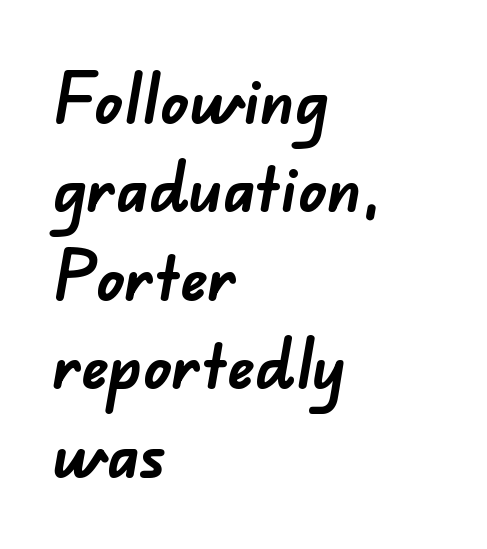
{"serif": "no", "bold": "yes", "weight": "semibold", "width": "normal", "stroke_contrast": "low", "x_height": "small", "monospaced": "no", "underline": "no", "align": "left", "line_spacing": "normal", "line_spacing_ratio": 1.3, "letter_spacing": "normal", "letter_spacing_em": 0.0, "glyph_px": 68}
